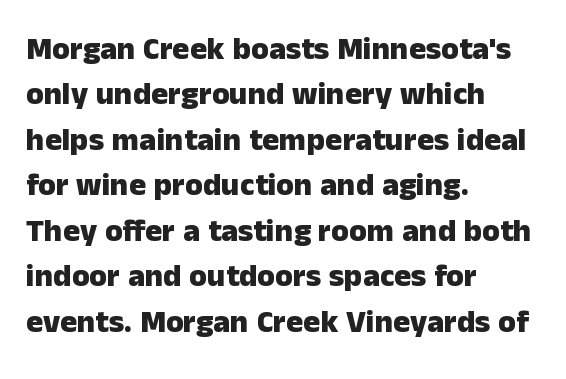
The image shows 32 px heavy sans-serif type, upright; set left-aligned, normal line spacing (1.42x), normal letter spacing, not underlined; low stroke contrast and a medium x-height.
